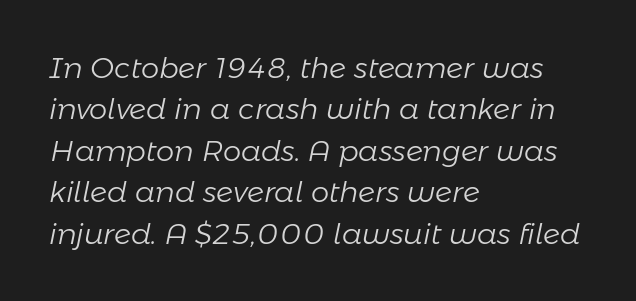
The image shows 29 px light type, italic (leaning right); set left-aligned, normal line spacing (1.43x), normal letter spacing, not underlined; low stroke contrast and a medium x-height.
